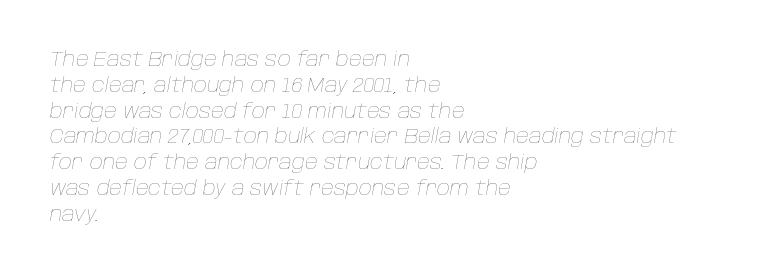
Vertical spacing — default. Caption: face not bold, strokes unweighted. When letters slant like this, we call the style italic. The specimen omits any rule beneath the text block's lines.
